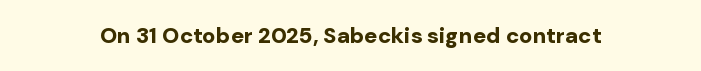
{"italic": "no", "bold": "yes", "underline": "no", "letter_spacing": "normal", "letter_spacing_em": 0.0, "glyph_px": 22}
